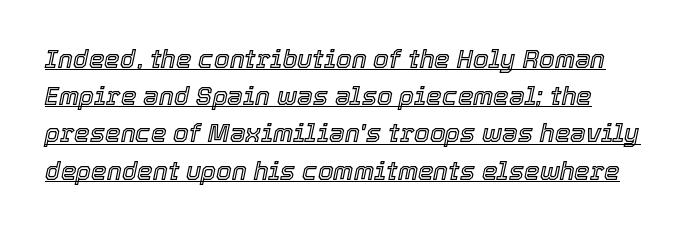
{"italic": "yes", "lean": "right", "slant_degrees": 12, "underline": "yes", "line_spacing": "normal", "line_spacing_ratio": 1.49, "letter_spacing": "normal", "letter_spacing_em": 0.0, "glyph_px": 25}
